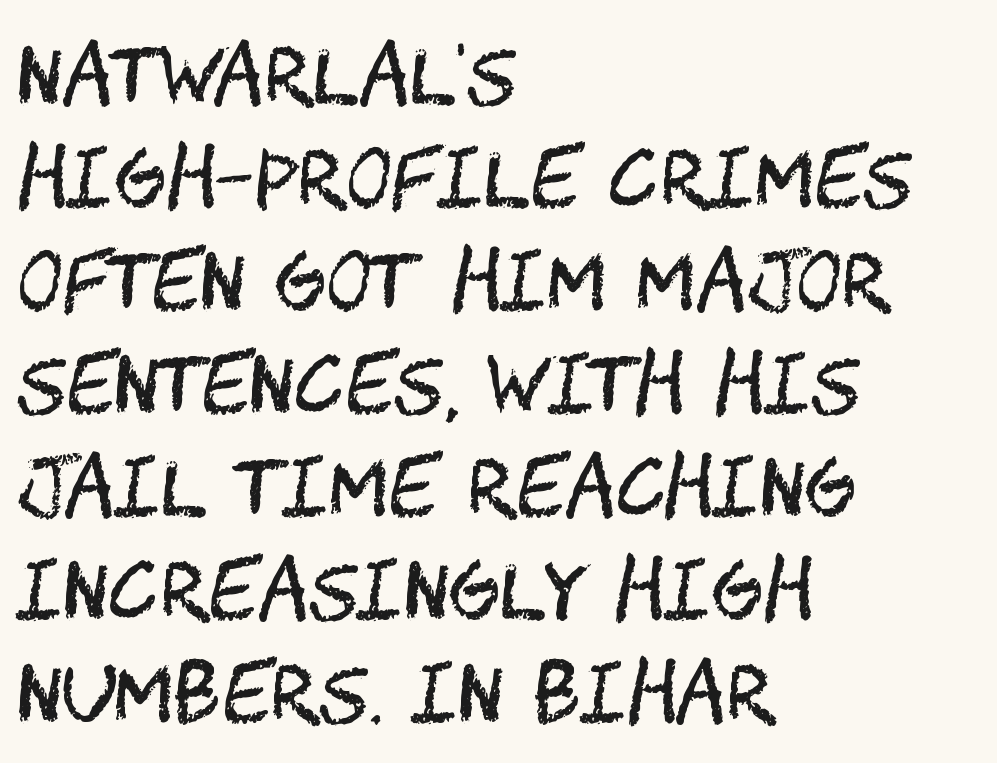
The leading is moderate, giving the passage an even texture. Check under the words: just untouched page. The typesetter chose a ragged-right arrangement here. The typeface chosen for these lines omits serifs. The typography opts for an upright posture over an oblique one. Stems here are at most as thick as an everyday book face.
